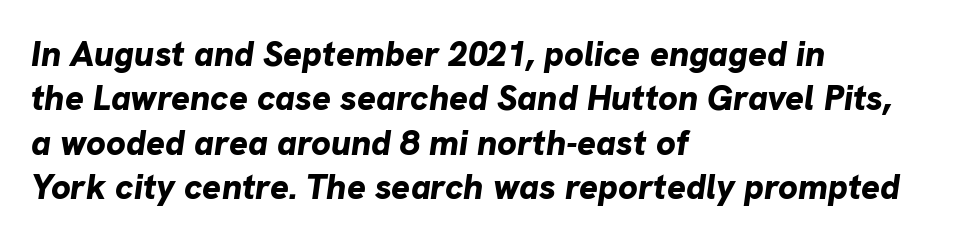
These lines are rendered in a variable-pitch font. Inter-character spacing is left at the font's built-in metrics. Layout note: lines flush left. Regarding leading, the lines here are spaced in the standard way. Check the space under the baseline: it is left empty.
